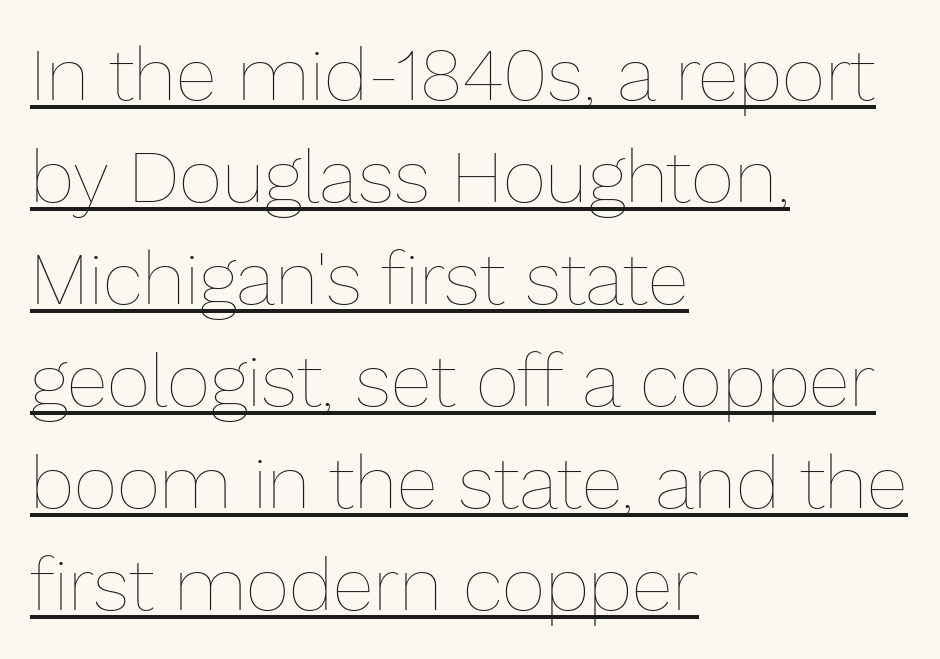
The passage shown is underscored from start to finish. No letter is thick-stroked: the sample isn't bold. Spacing verdict: proportional, widths tailored to each character. The rendering keeps characters at their native spacing. Left-aligned paragraph, ragged on the right. The space between consecutive lines is moderate.
